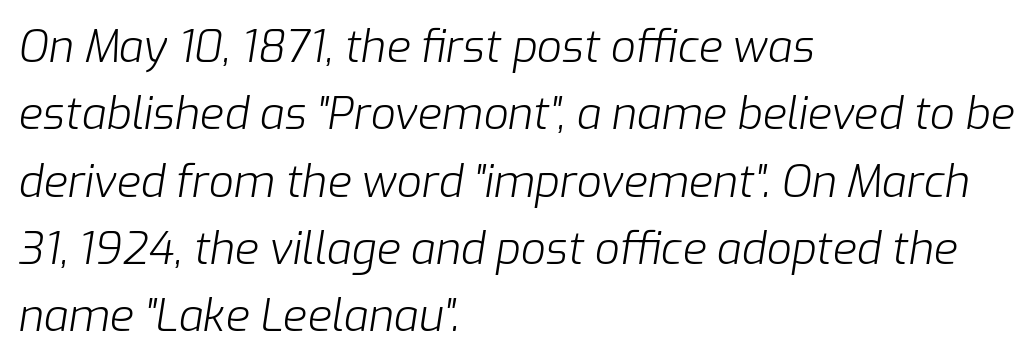
The image shows 44 px light type, italic (leaning right); set left-aligned, normal line spacing (1.53x), normal letter spacing, not underlined; low stroke contrast and a medium x-height.
